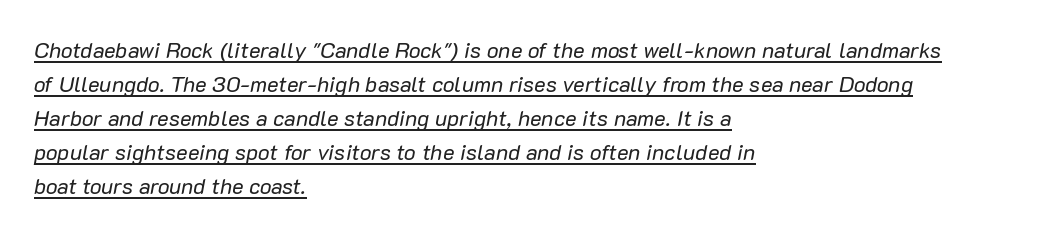
Q: Is the text bold? A: No.
Q: Is the text italic (slanted)? A: Yes, it leans right by about 10 degrees.
Q: Is the text underlined? A: Yes.
Q: How is the paragraph aligned? A: Left-aligned.
Q: Is the spacing between letters normal or unusually wide? A: Normal.
Q: Is the spacing between lines tight, normal or loose? A: Normal.
